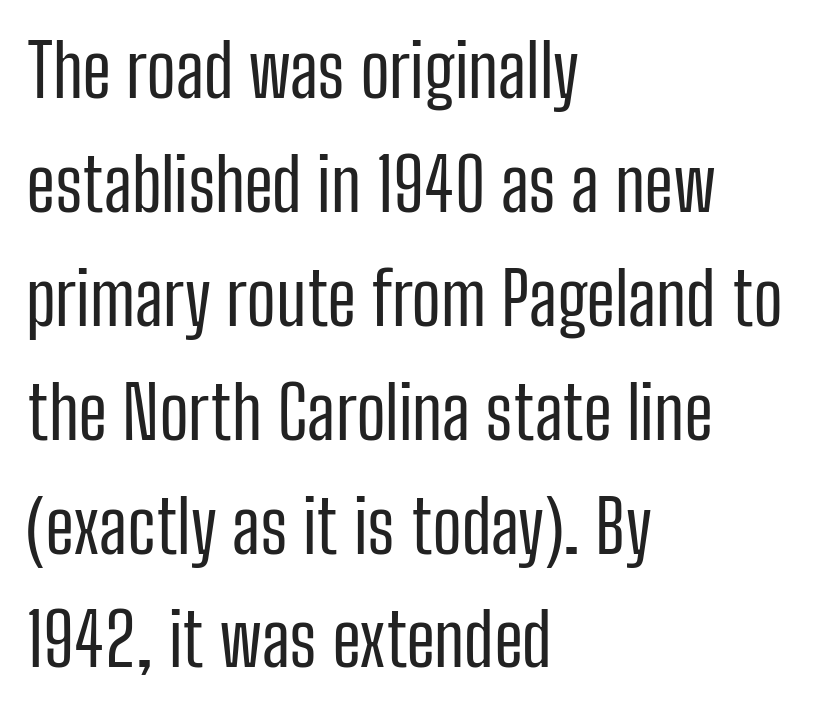
The strip under each line holds only bare page. Weight: regular or lighter. Where is the straight margin? On the left. This is the regular roman posture of the typeface.
